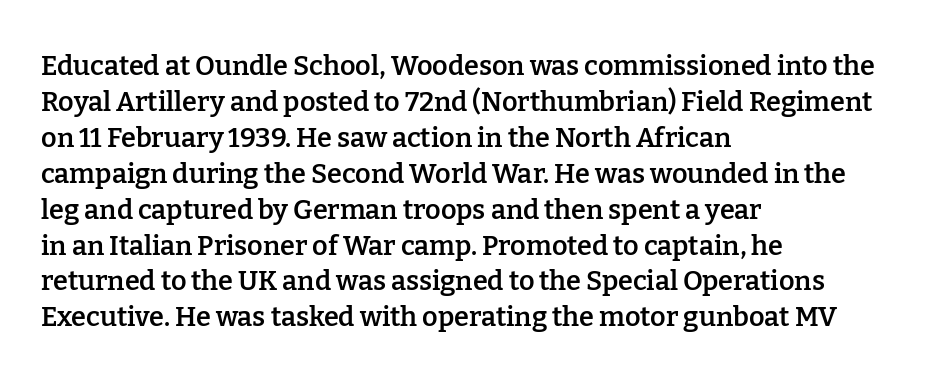
{"italic": "no", "bold": "semi", "underline": "no", "align": "left", "line_spacing": "normal", "line_spacing_ratio": 1.33, "letter_spacing": "normal", "letter_spacing_em": 0.0, "glyph_px": 27}
